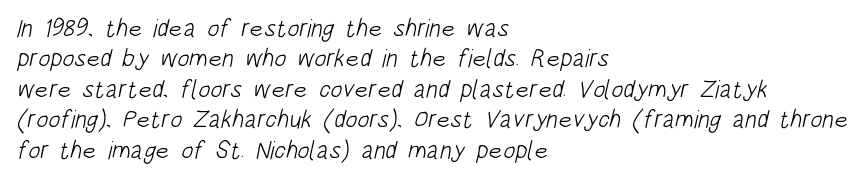
Q: Is the text bold? A: No.
Q: Is the text underlined? A: No.
Q: How is the paragraph aligned? A: Left-aligned.
Q: Is the spacing between letters normal or unusually wide? A: Normal.
